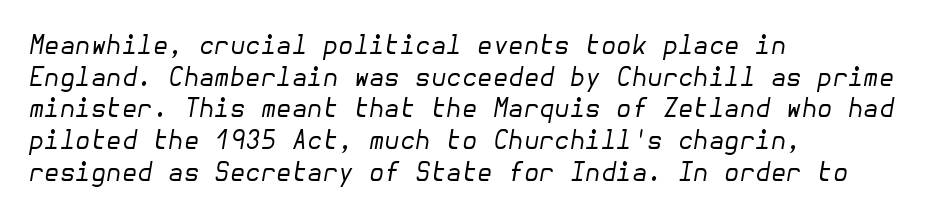
Q: Is the text bold? A: No.
Q: Is the text italic (slanted)? A: Yes, it leans right by about 10 degrees.
Q: Is the text underlined? A: No.
Q: How is the paragraph aligned? A: Left-aligned.
Q: Is the spacing between letters normal or unusually wide? A: Normal.
Q: Is the spacing between lines tight, normal or loose? A: Normal.
